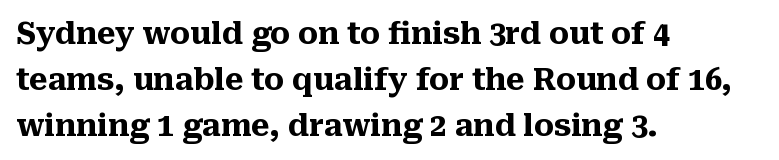
{"serif": "yes", "italic": "no", "bold": "yes", "weight": "heavy", "width": "normal", "stroke_contrast": "medium", "x_height": "medium", "monospaced": "no", "underline": "no", "align": "left", "line_spacing": "normal", "line_spacing_ratio": 1.53, "letter_spacing": "normal", "letter_spacing_em": 0.0, "glyph_px": 30}
